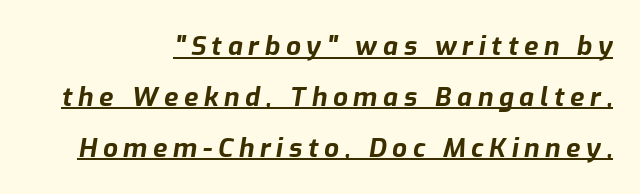
Q: Is the text bold? A: Yes.
Q: Is the text italic (slanted)? A: Yes, it leans right by about 9 degrees.
Q: Is the text underlined? A: Yes.
Q: How is the paragraph aligned? A: Right-aligned.
Q: Is the spacing between letters normal or unusually wide? A: Unusually wide.
Q: Is the spacing between lines tight, normal or loose? A: Loose.
